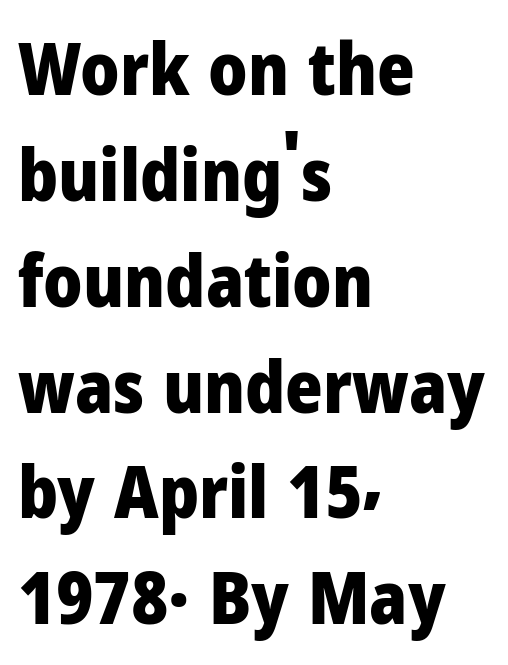
Reading down the block, your eye returns to a fixed left position each line. Spacing verdict: proportional, widths tailored to each character. The space beneath each line is pristine and unruled. The space between consecutive lines is moderate. Vertical strokes here are truly vertical.
